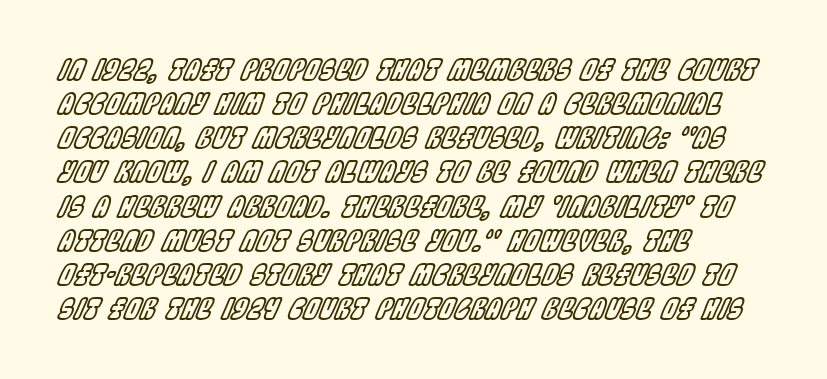
{"italic": "yes", "lean": "right", "slant_degrees": 22, "width": "condensed", "x_height": "large", "monospaced": "no", "underline": "no", "align": "left", "line_spacing_ratio": 1.22, "letter_spacing": "normal", "letter_spacing_em": 0.0, "glyph_px": 28}
